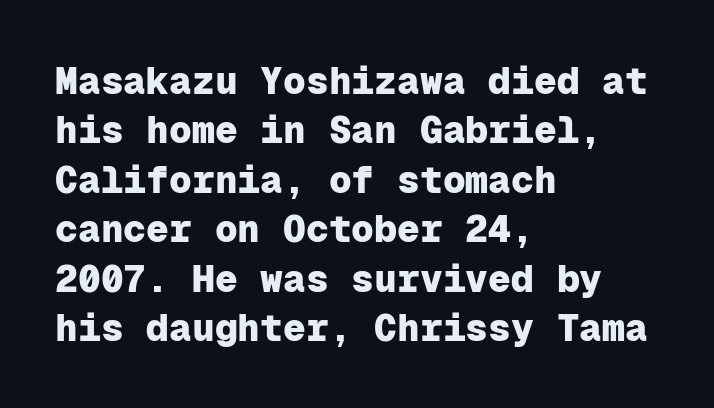
In terms of weight, the rendering is a true, heavy bold. The type family on display is of the sans-serif kind. Each letter, wide or thin by design, is forced into the same width here. Compared with typical paragraphs, the rows here are spaced about the same.
